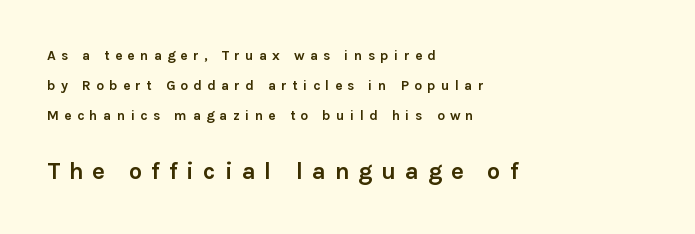
Of the two passages, the one underneath uses the larger point size. The lettering stays uniformly vertical, giving the passage a roman look. Vertically, the passage feels expansive, rows floating well apart. Has an underline been added? It has not. Where is the straight margin? On the left.
